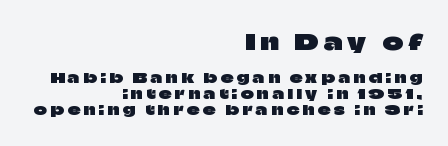
The lettering stays uniformly vertical, giving the passage a roman look. Does the bottom block carry the larger type? No, the top block does. The space directly below the letters is spotless. Students, note that the glyphs here are deliberately spaced far apart. Does the leading feel generous? Not at all — it's pinched.
